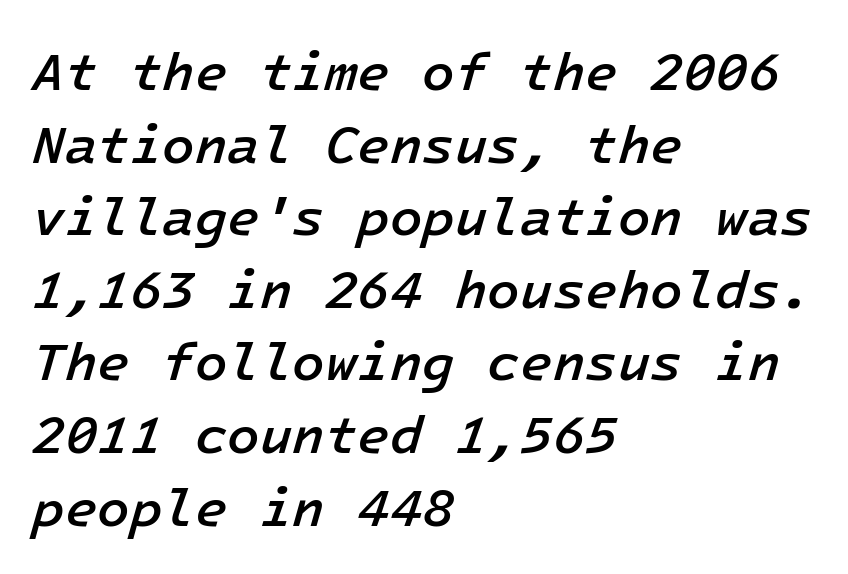
The image shows 53 px semibold type, italic (leaning right); set left-aligned, normal line spacing (1.37x), normal letter spacing, not underlined; low stroke contrast and a medium x-height.
